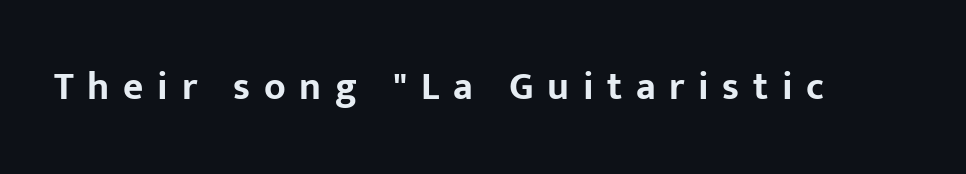
{"serif": "no", "italic": "no", "bold": "yes", "weight": "bold", "width": "normal", "stroke_contrast": "low", "x_height": "medium", "monospaced": "no", "underline": "no", "letter_spacing": "wide", "letter_spacing_em": 0.35, "glyph_px": 39}
